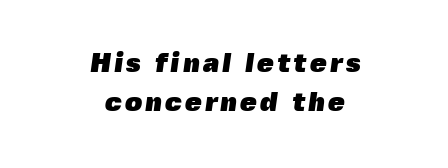
The image shows 27 px bold type; set centered, normal line spacing (1.44x), not underlined.
